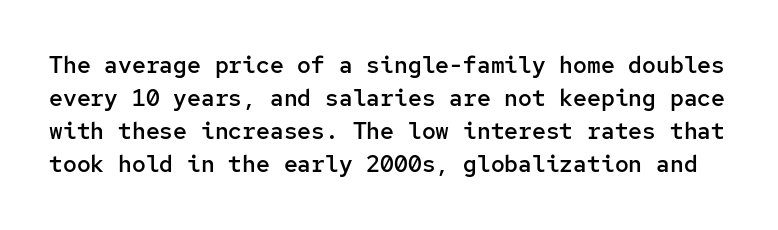
{"italic": "no", "bold": "semi", "underline": "no", "line_spacing": "normal", "line_spacing_ratio": 1.44, "letter_spacing": "normal", "letter_spacing_em": 0.0, "glyph_px": 23}
